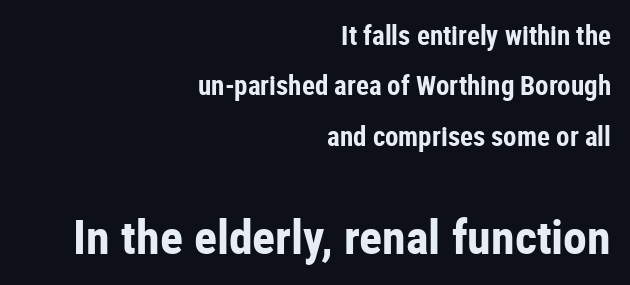
Every row of glyphs terminates at an identical x-position on the right. The second block has been scaled up relative to the first. A full-strength bold gives these letters their thick strokes. The passage shown is not underscored anywhere. Every character sits straight up, as roman type does. Varying glyph widths throughout — classic text-font behaviour.
